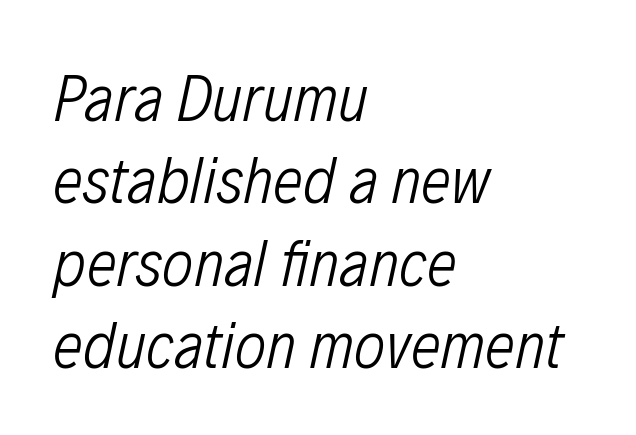
{"italic": "yes", "lean": "right", "slant_degrees": 12, "bold": "no", "weight": "light", "width": "condensed", "stroke_contrast": "low", "x_height": "medium", "monospaced": "no", "underline": "no", "align": "left", "line_spacing_ratio": 1.23, "letter_spacing": "normal", "letter_spacing_em": 0.0, "glyph_px": 67}
